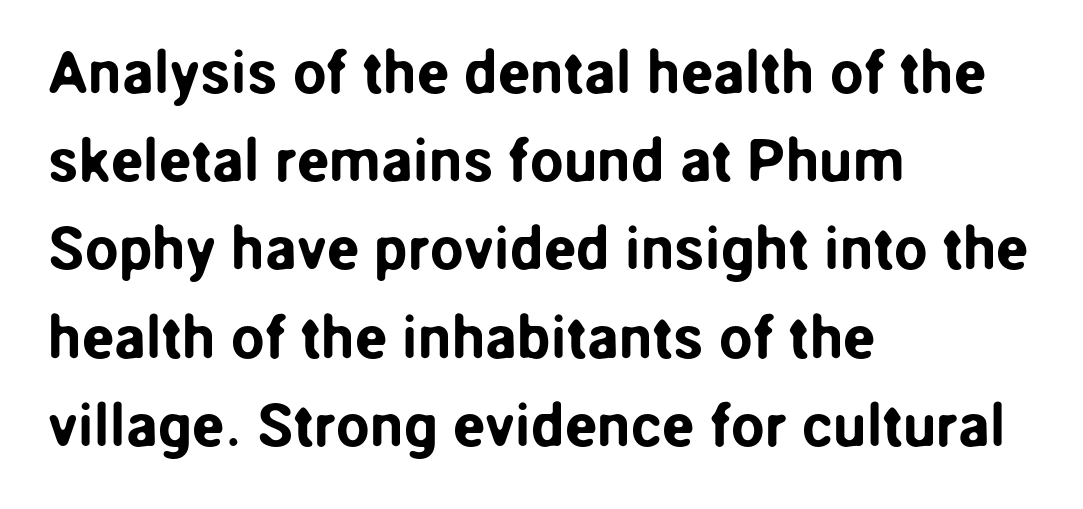
{"serif": "no", "italic": "no", "width": "normal", "stroke_contrast": "low", "x_height": "medium", "monospaced": "no", "underline": "no", "align": "left", "line_spacing": "normal", "line_spacing_ratio": 1.47, "letter_spacing": "normal", "letter_spacing_em": 0.0, "glyph_px": 60}
